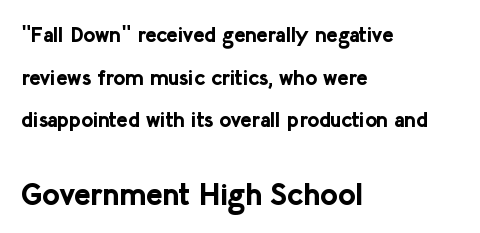
Q: Is the text bold? A: Yes.
Q: Is the text italic (slanted)? A: No, it is upright.
Q: Is the typeface a serif or a sans-serif typeface? A: Sans-serif.
Q: Is the text underlined? A: No.
Q: How is the paragraph aligned? A: Left-aligned.
Q: Is the spacing between letters normal or unusually wide? A: Normal.
Q: Is the spacing between lines tight, normal or loose? A: Loose.
Q: Which block of text is set in a larger size, the first (top) or the second (bottom)? A: The second (bottom) one.
Q: Width (condensed, normal, or wide)? A: Normal.
Q: Stroke contrast? A: Low.
Q: x-height? A: Medium.
Q: Monospaced? A: No.
